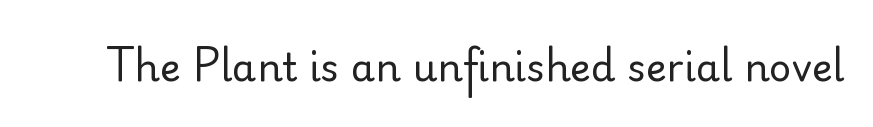
Q: Is the text bold? A: No.
Q: Is the text italic (slanted)? A: No, it is upright.
Q: Is the typeface a serif or a sans-serif typeface? A: Sans-serif.
Q: Is the text underlined? A: No.
Q: Is the spacing between letters normal or unusually wide? A: Normal.
Q: Width (condensed, normal, or wide)? A: Normal.
Q: Stroke contrast? A: Low.
Q: x-height? A: Small.
Q: Monospaced? A: No.
